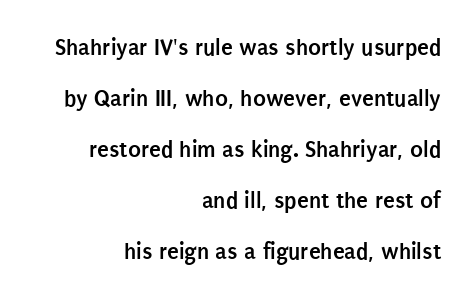
The image shows 24 px bold type, upright; set right-aligned, loose line spacing (2.13x), normal letter spacing, not underlined.
